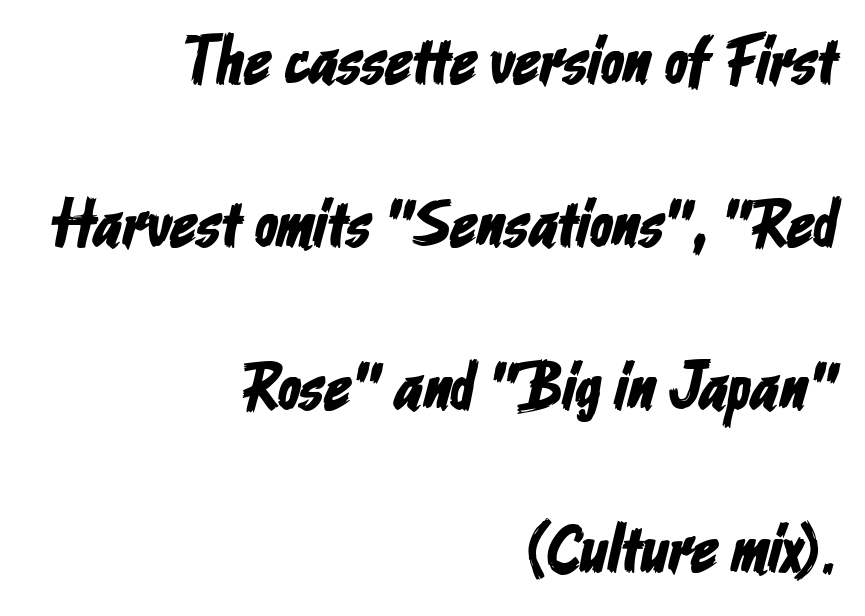
The image shows 67 px condensed sans-serif type; set right-aligned, loose line spacing (2.43x), normal letter spacing, not underlined; low stroke contrast and a medium x-height.
